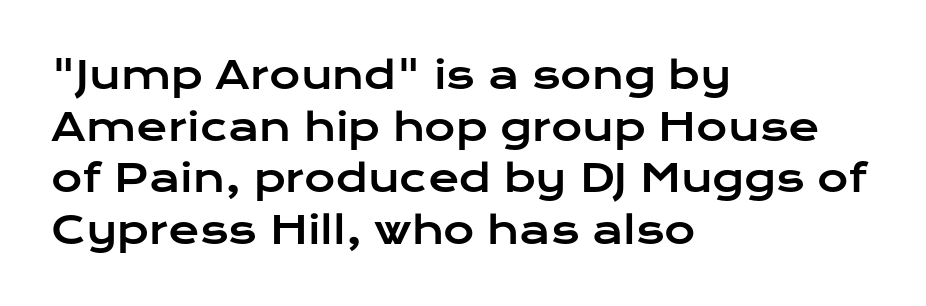
This sample uses an upright cut, with every glyph sitting square on the baseline. The paragraph shown leans on its left margin. Looks like regular typesetting: each glyph gets only the width it needs. Observe the ordinary spacing: letters are neighbours, not strangers. Interline gaps are of average width in this sample.
